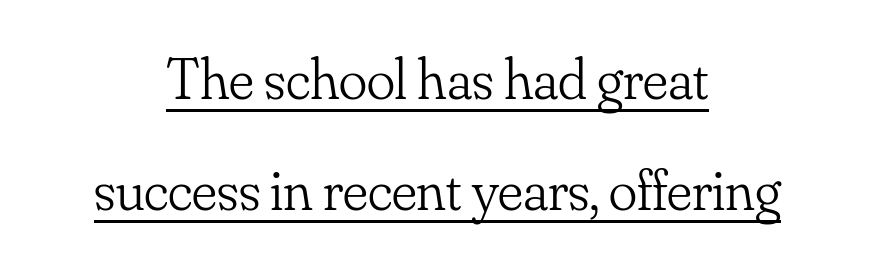
Q: Is the text bold? A: No.
Q: Is the text italic (slanted)? A: No, it is upright.
Q: Is the typeface a serif or a sans-serif typeface? A: Serif.
Q: Is the text underlined? A: Yes.
Q: How is the paragraph aligned? A: Centered.
Q: Is the spacing between letters normal or unusually wide? A: Normal.
Q: Width (condensed, normal, or wide)? A: Normal.
Q: Stroke contrast? A: Low.
Q: x-height? A: Small.
Q: Monospaced? A: No.
